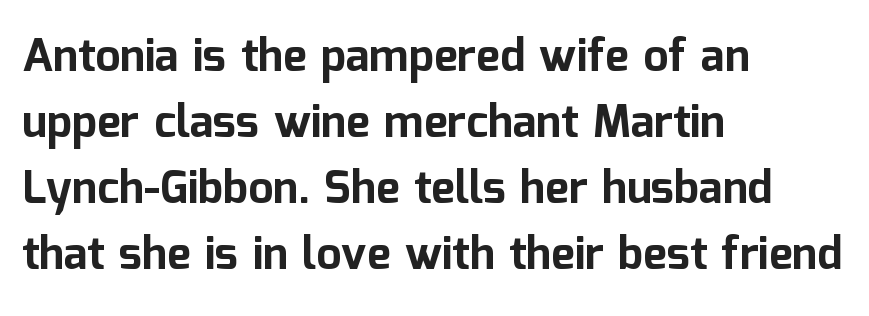
{"serif": "no", "italic": "no", "bold": "yes", "weight": "bold", "width": "normal", "stroke_contrast": "low", "x_height": "medium", "monospaced": "no", "underline": "no", "align": "left", "line_spacing": "normal", "line_spacing_ratio": 1.47, "letter_spacing": "normal", "letter_spacing_em": 0.0, "glyph_px": 45}
